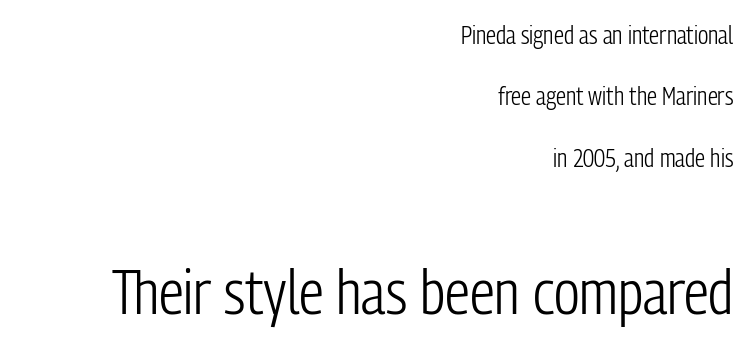
{"serif": "no", "italic": "no", "bold": "no", "weight": "light", "width": "condensed", "stroke_contrast": "low", "x_height": "medium", "monospaced": "no", "underline": "no", "align": "right", "line_spacing": "loose", "line_spacing_ratio": 2.46, "letter_spacing": "normal", "letter_spacing_em": 0.0, "larger_block": "second", "size_ratio": 2.48, "glyph_px": 62}
